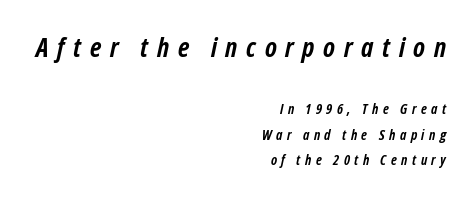
{"italic": "yes", "lean": "right", "slant_degrees": 12, "bold": "yes", "underline": "no", "align": "right", "line_spacing_ratio": 1.83, "letter_spacing": "wide", "letter_spacing_em": 0.32, "larger_block": "first", "size_ratio": 1.93, "glyph_px": 27}
